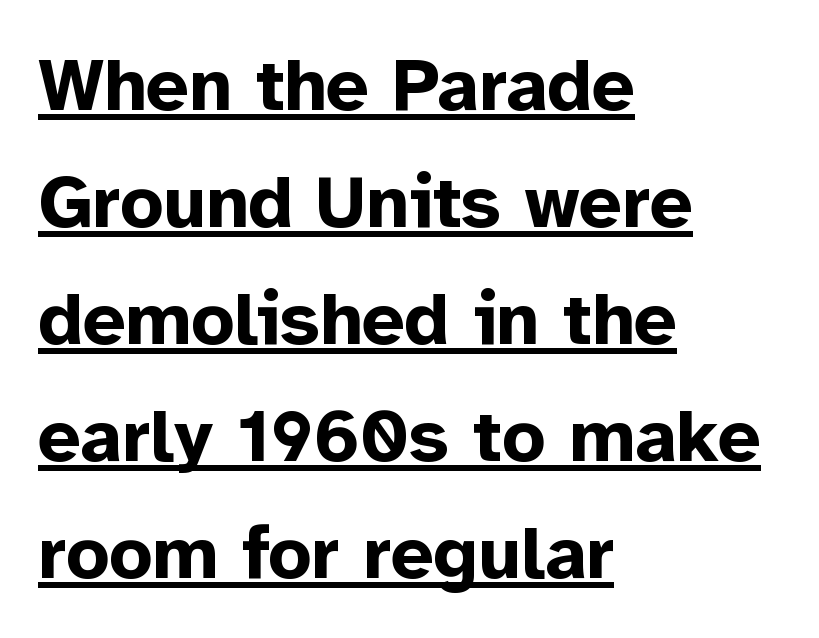
The image shows 75 px bold sans-serif type, upright; set left-aligned, normal line spacing (1.56x), normal letter spacing, underlined; low stroke contrast and a medium x-height.
